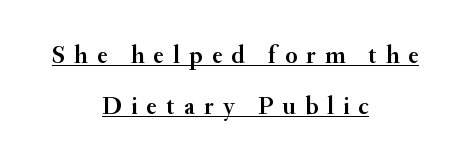
{"italic": "no", "underline": "yes", "align": "center", "line_spacing": "loose", "line_spacing_ratio": 2.04, "letter_spacing": "wide", "letter_spacing_em": 0.37, "glyph_px": 25}
